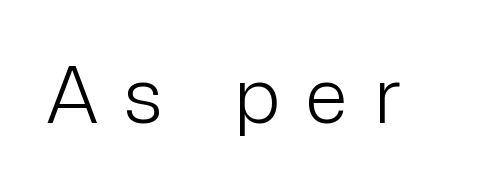
The tracking jumps out immediately: characters are airy and widely separated. Classification — sans serif. Descenders hang freely into open space. Ink coverage per letter is moderate at most. Does the lettering tilt? It doesn't — this is upright.
